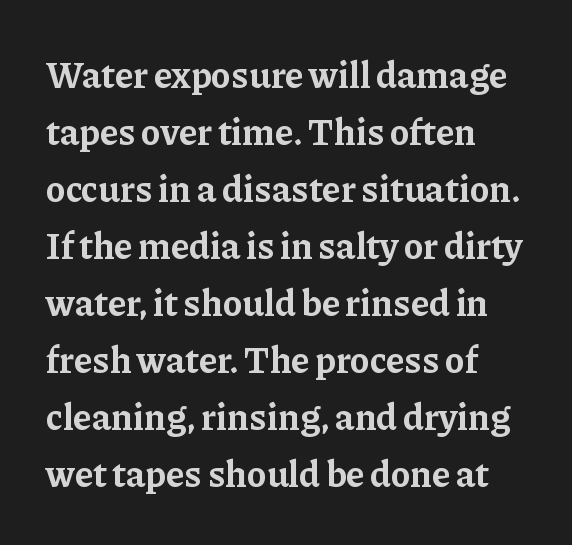
{"serif": "yes", "italic": "no", "bold": "yes", "weight": "bold", "width": "normal", "stroke_contrast": "low", "x_height": "medium", "monospaced": "no", "underline": "no", "align": "left", "line_spacing": "normal", "line_spacing_ratio": 1.54, "letter_spacing": "normal", "letter_spacing_em": 0.0, "glyph_px": 37}
